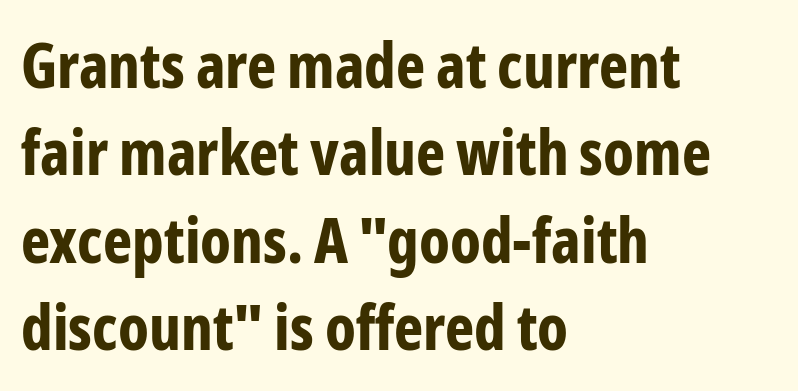
Q: Is the text bold? A: Yes.
Q: Is the text italic (slanted)? A: No, it is upright.
Q: Is the typeface a serif or a sans-serif typeface? A: Sans-serif.
Q: Is the text underlined? A: No.
Q: How is the paragraph aligned? A: Left-aligned.
Q: Is the spacing between letters normal or unusually wide? A: Normal.
Q: Is the spacing between lines tight, normal or loose? A: Normal.
Q: Width (condensed, normal, or wide)? A: Condensed.
Q: Stroke contrast? A: Low.
Q: x-height? A: Medium.
Q: Monospaced? A: No.
